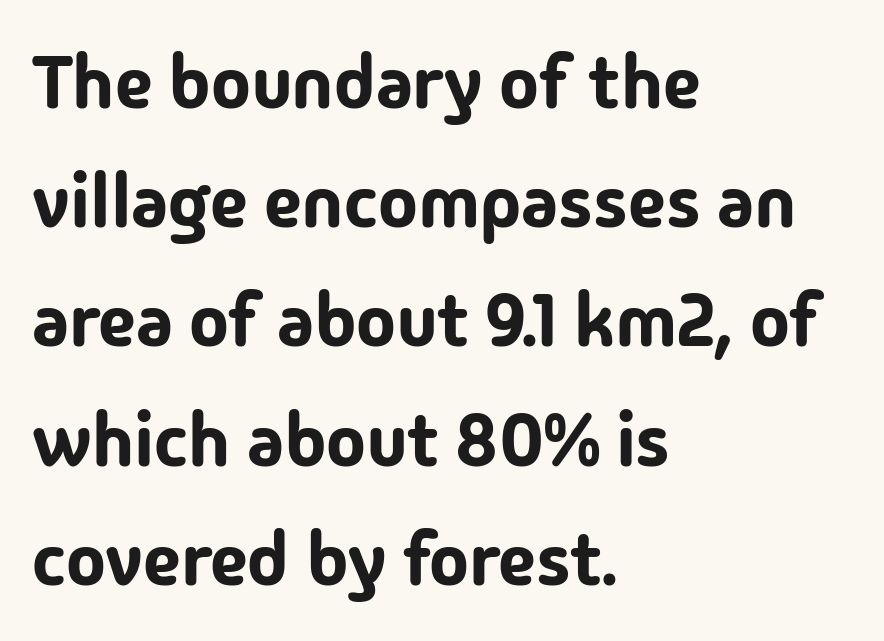
The image shows 75 px sans-serif type, upright; set left-aligned, normal line spacing (1.59x), normal letter spacing, not underlined; low stroke contrast and a medium x-height.
